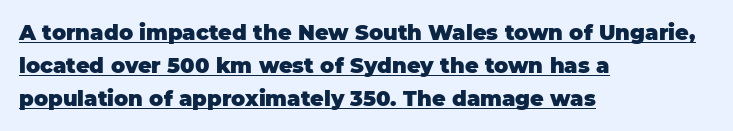
{"italic": "no", "bold": "yes", "underline": "yes", "align": "left", "line_spacing": "normal", "line_spacing_ratio": 1.57, "letter_spacing": "normal", "letter_spacing_em": 0.0, "glyph_px": 21}
